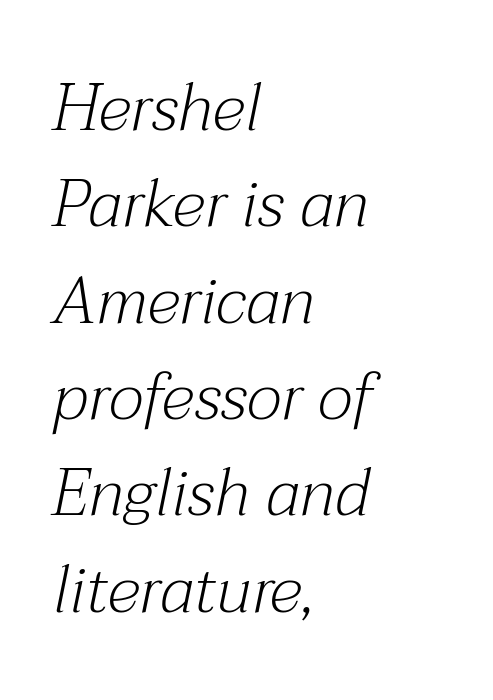
The image shows 66 px light serif type, italic (leaning right); set left-aligned, normal line spacing (1.46x), normal letter spacing, not underlined; medium stroke contrast and a medium x-height.
